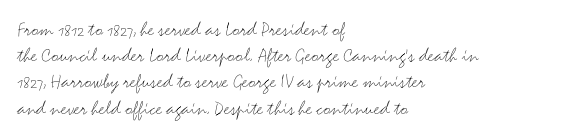
The image shows 21 px text type; set left-aligned, normal line spacing (1.25x), normal letter spacing, not underlined.
